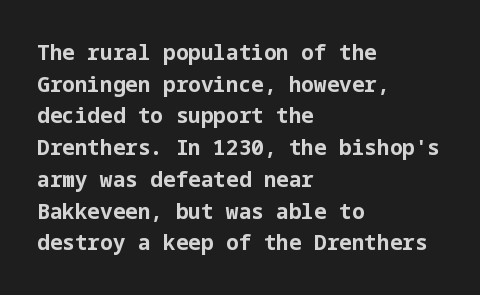
{"italic": "no", "bold": "yes", "underline": "no", "align": "left", "line_spacing": "normal", "line_spacing_ratio": 1.51, "letter_spacing": "normal", "letter_spacing_em": 0.0, "glyph_px": 21}
